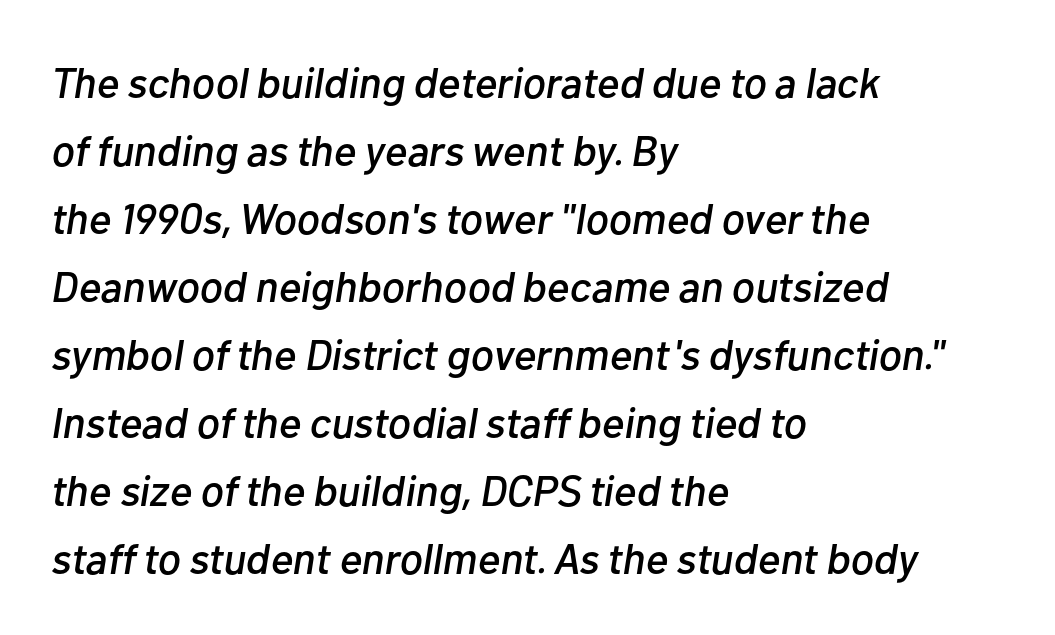
{"italic": "yes", "lean": "right", "slant_degrees": 10, "width": "normal", "stroke_contrast": "low", "x_height": "medium", "monospaced": "no", "underline": "no", "align": "left", "line_spacing": "normal", "line_spacing_ratio": 1.58, "letter_spacing": "normal", "letter_spacing_em": 0.0, "glyph_px": 43}
